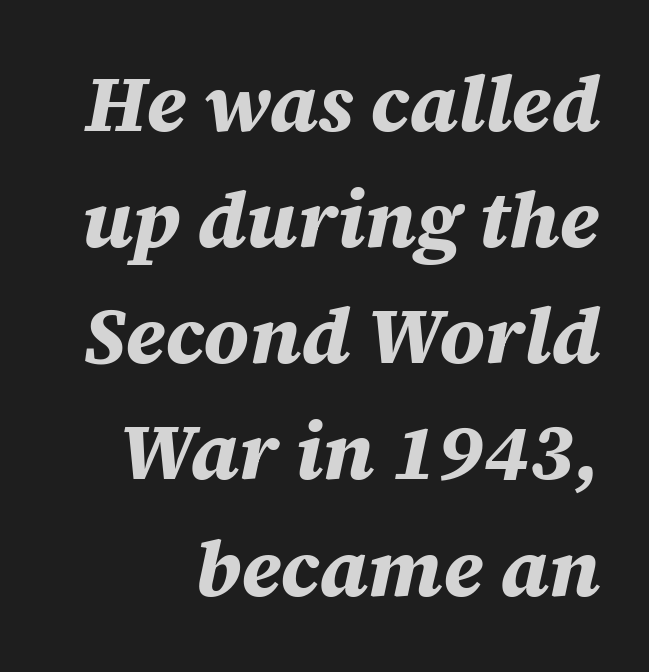
Thick stems and heavy bowls — unmistakably bold. Do the characters align in a grid? No, the font is proportional. Posture: slanted. The tracking reads as untouched default to a designer's eye. Quick note: interline space is typical. Quick note: underline off.
